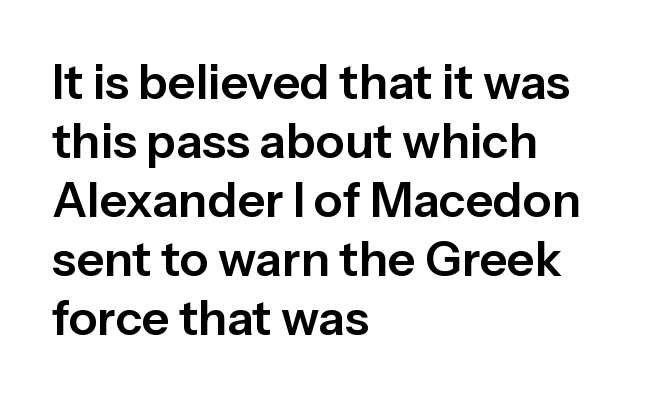
Q: Is the text italic (slanted)? A: No, it is upright.
Q: Is the typeface a serif or a sans-serif typeface? A: Sans-serif.
Q: Is the text underlined? A: No.
Q: How is the paragraph aligned? A: Left-aligned.
Q: Is the spacing between letters normal or unusually wide? A: Normal.
Q: Width (condensed, normal, or wide)? A: Normal.
Q: Stroke contrast? A: Low.
Q: x-height? A: Medium.
Q: Monospaced? A: No.
